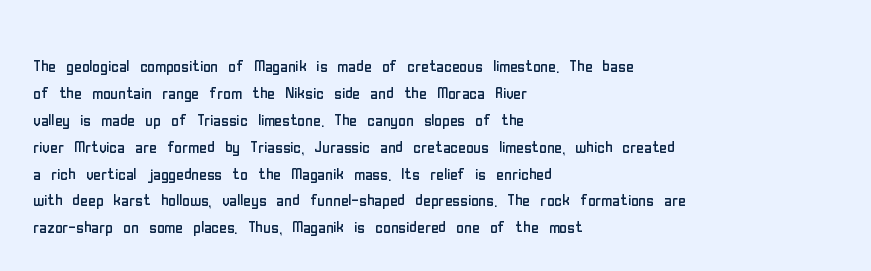
Q: Is the text bold? A: No.
Q: Is the text italic (slanted)? A: No, it is upright.
Q: Is the text underlined? A: No.
Q: How is the paragraph aligned? A: Left-aligned.
Q: Is the spacing between letters normal or unusually wide? A: Normal.
Q: Is the spacing between lines tight, normal or loose? A: Normal.
